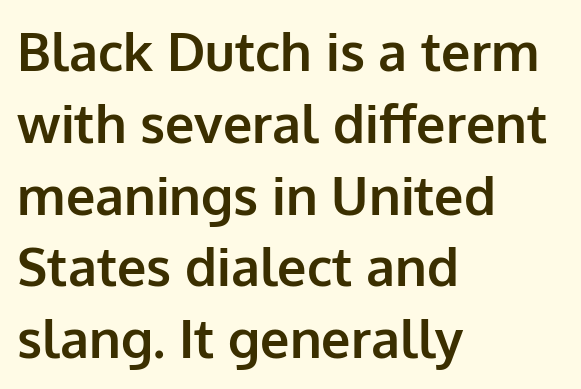
Weight check: bold — yes, fully. Check the space under the baseline: it is left empty. A typesetter would call this leading conventional body-copy spacing. Teacher's note: observe the even left margin — that is flush-left alignment. How are the letters spaced? Ordinarily, with no added tracking.
